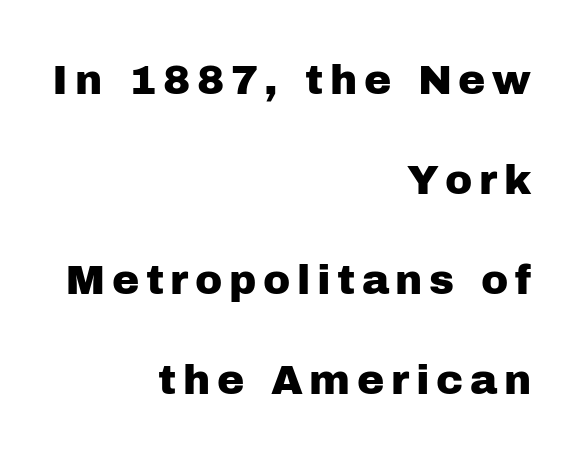
{"serif": "no", "italic": "no", "width": "normal", "stroke_contrast": "low", "x_height": "medium", "monospaced": "no", "underline": "no", "align": "right", "line_spacing": "loose", "line_spacing_ratio": 2.44, "glyph_px": 41}
